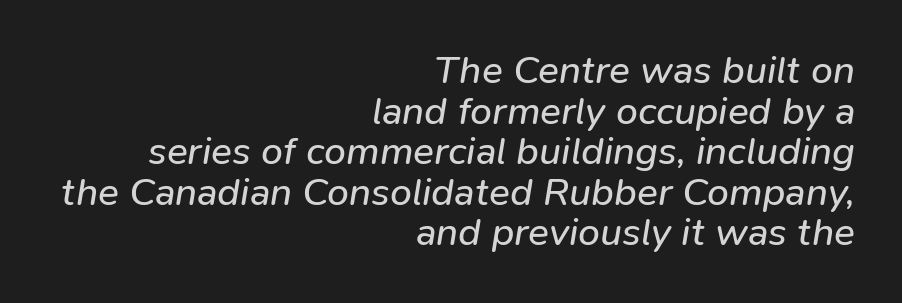
Horizontal alignment here is rightward, an uncommon choice for prose. You could not count columns in this text — the font is proportionally spaced. The baseline area is clear. The face used here is rendered with its standard letterfit.
